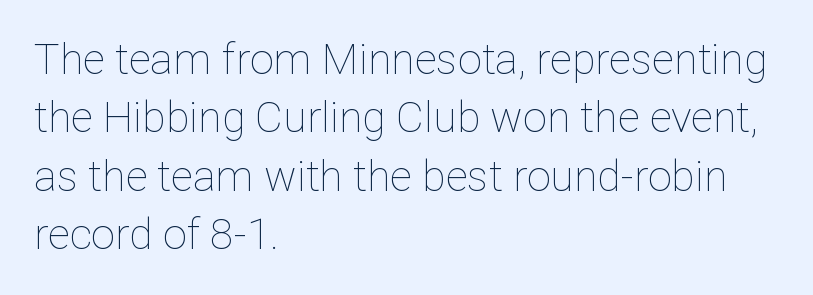
Q: Is the text bold? A: No.
Q: Is the text italic (slanted)? A: No, it is upright.
Q: Is the text underlined? A: No.
Q: How is the paragraph aligned? A: Left-aligned.
Q: Is the spacing between letters normal or unusually wide? A: Normal.
Q: Is the spacing between lines tight, normal or loose? A: Normal.
Q: Width (condensed, normal, or wide)? A: Normal.
Q: Stroke contrast? A: Low.
Q: x-height? A: Medium.
Q: Monospaced? A: No.
